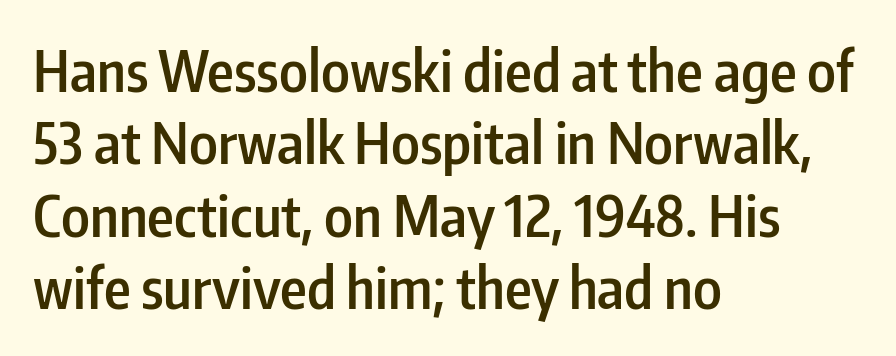
Do the letters lean? They stand straight. Firm but not heavy-handed strokes: this text is semibold. These lines are rendered in a variable-pitch font. Compared with typical body copy, the letter spacing here is the same.
